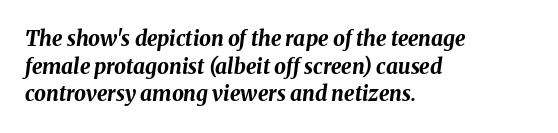
Q: Is the text bold? A: Yes.
Q: Is the text italic (slanted)? A: Yes, it leans right by about 8 degrees.
Q: Is the text underlined? A: No.
Q: How is the paragraph aligned? A: Left-aligned.
Q: Is the spacing between letters normal or unusually wide? A: Normal.
Q: Is the spacing between lines tight, normal or loose? A: Normal.
